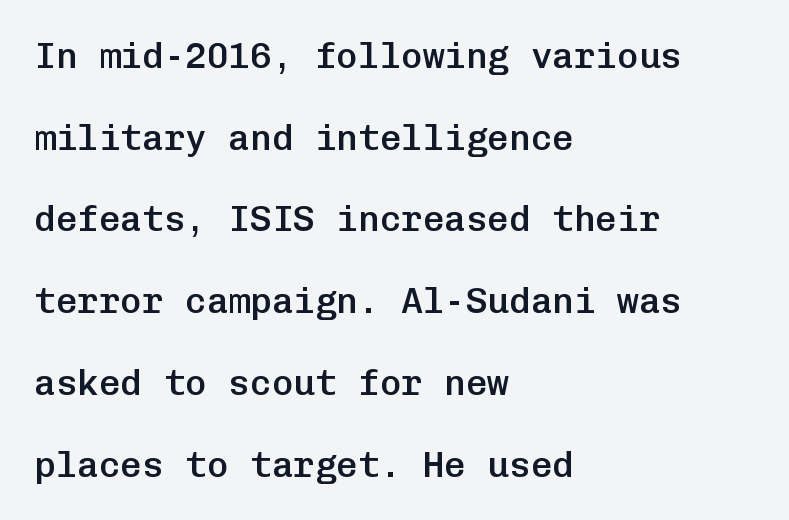
The image shows 36 px semibold sans-serif type, upright, monospaced; set left-aligned, loose line spacing (2.27x), normal letter spacing, not underlined; low stroke contrast and a medium x-height.
